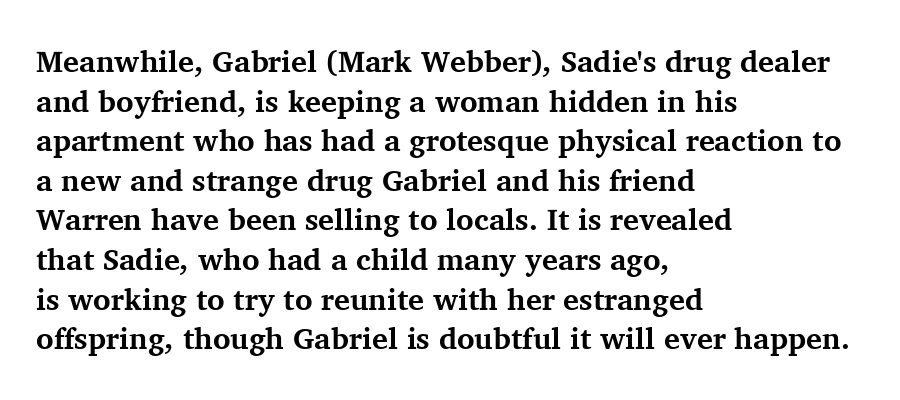
{"serif": "yes", "italic": "no", "bold": "yes", "weight": "bold", "width": "normal", "stroke_contrast": "medium", "x_height": "medium", "monospaced": "no", "underline": "no", "align": "left", "line_spacing": "normal", "line_spacing_ratio": 1.32, "letter_spacing": "normal", "letter_spacing_em": 0.0, "glyph_px": 30}
